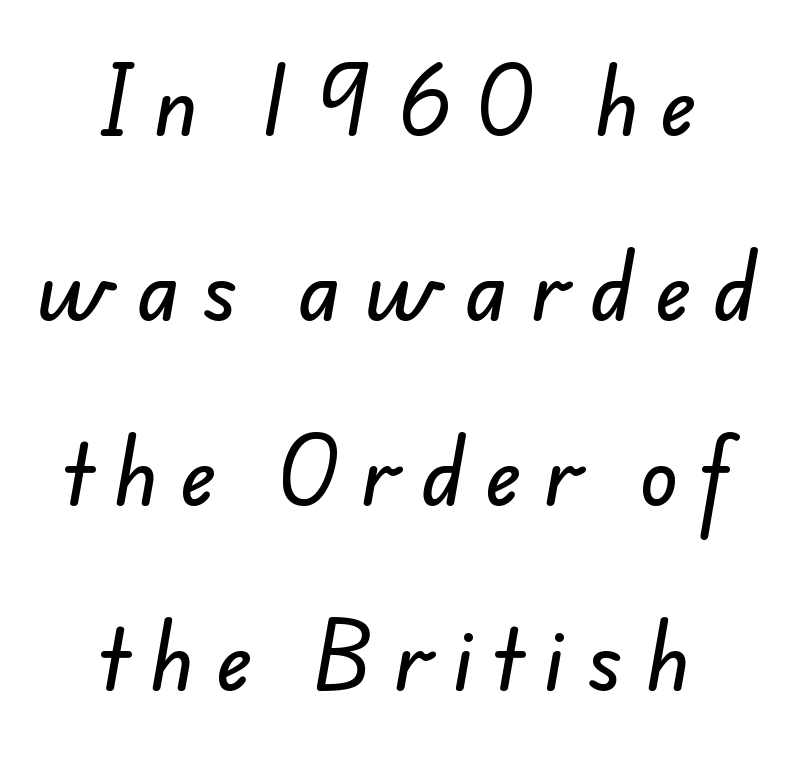
Q: Is the typeface a serif or a sans-serif typeface? A: Sans-serif.
Q: Is the text underlined? A: No.
Q: How is the paragraph aligned? A: Centered.
Q: Is the spacing between letters normal or unusually wide? A: Unusually wide.
Q: Is the spacing between lines tight, normal or loose? A: Loose.
Q: Width (condensed, normal, or wide)? A: Normal.
Q: Stroke contrast? A: Low.
Q: x-height? A: Small.
Q: Monospaced? A: No.
